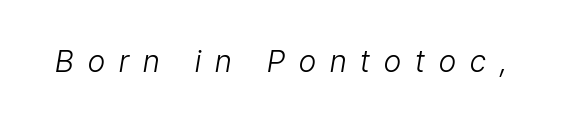
The tracking jumps out immediately: characters are airy and widely separated. The strip under each line holds only bare page. Does the lettering tilt? It does — this is italic. The letterforms sit at book weight or below.
